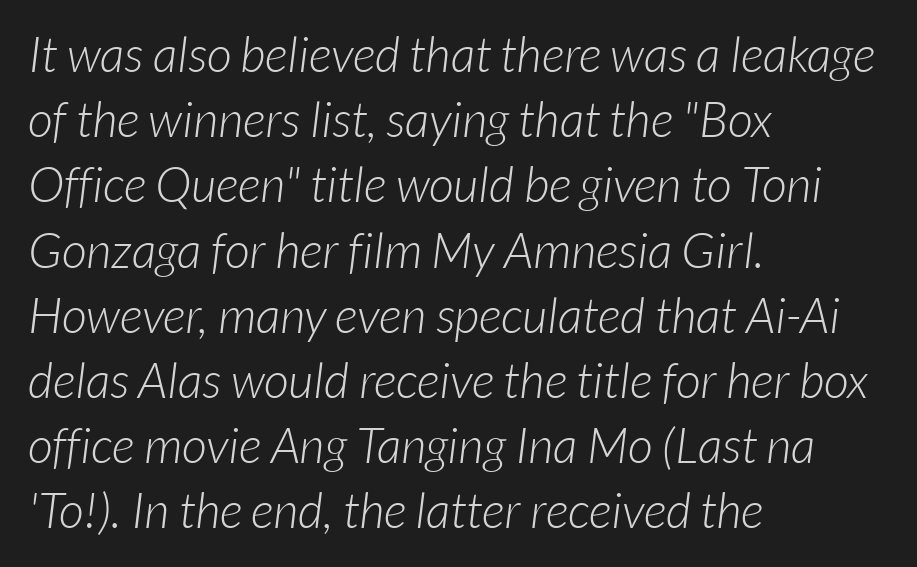
Q: Is the text bold? A: No.
Q: Is the typeface a serif or a sans-serif typeface? A: Sans-serif.
Q: Is the text underlined? A: No.
Q: How is the paragraph aligned? A: Left-aligned.
Q: Is the spacing between letters normal or unusually wide? A: Normal.
Q: Is the spacing between lines tight, normal or loose? A: Normal.
Q: Width (condensed, normal, or wide)? A: Normal.
Q: Stroke contrast? A: Low.
Q: x-height? A: Medium.
Q: Monospaced? A: No.
